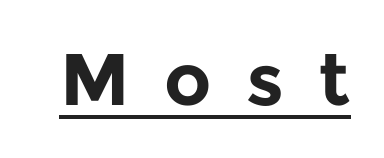
Does a line run under the words? Yes, clearly. The font family rendered here belongs to the sans-serif group. The letters advance in unequal steps, a hallmark of proportional type. Set as a true bold cut, around the 700 mark. The type is letterspaced generously, with wide tracking.
